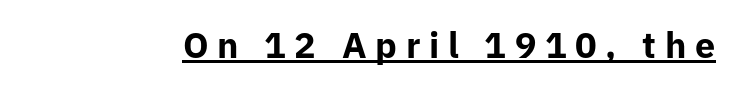
The image shows 36 px bold sans-serif type, upright; set unusually wide letter spacing (+0.24 em), underlined; low stroke contrast and a medium x-height.
